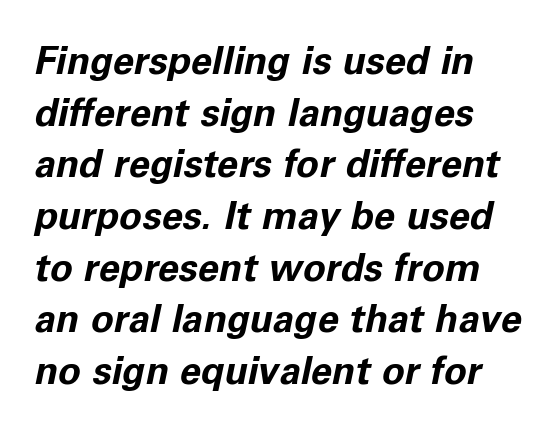
{"italic": "yes", "lean": "right", "slant_degrees": 11, "bold": "yes", "weight": "bold", "width": "normal", "stroke_contrast": "low", "x_height": "medium", "monospaced": "no", "underline": "no", "align": "left", "line_spacing": "normal", "line_spacing_ratio": 1.36, "letter_spacing": "normal", "letter_spacing_em": 0.0, "glyph_px": 38}
